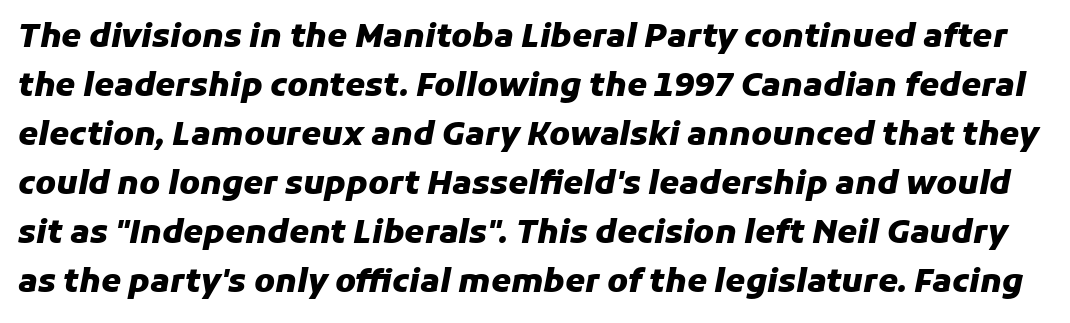
The image shows 32 px heavy type, italic (leaning right); set normal line spacing (1.53x), normal letter spacing, not underlined; low stroke contrast and a medium x-height.
